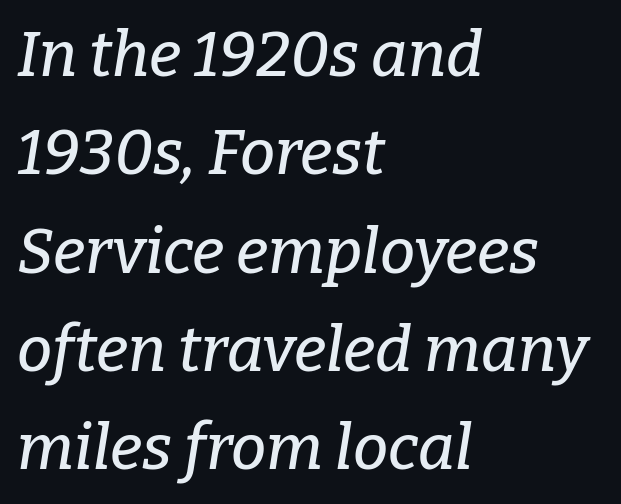
The image shows 63 px serif type, italic (leaning right); set left-aligned, normal line spacing (1.56x), normal letter spacing, not underlined; low stroke contrast and a medium x-height.
